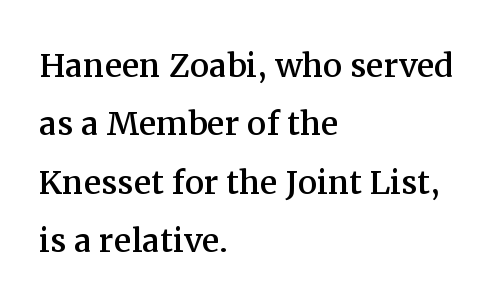
Q: Is the text italic (slanted)? A: No, it is upright.
Q: Is the typeface a serif or a sans-serif typeface? A: Serif.
Q: Is the text underlined? A: No.
Q: How is the paragraph aligned? A: Left-aligned.
Q: Is the spacing between letters normal or unusually wide? A: Normal.
Q: Is the spacing between lines tight, normal or loose? A: Normal.
Q: Width (condensed, normal, or wide)? A: Normal.
Q: Stroke contrast? A: Medium.
Q: x-height? A: Medium.
Q: Monospaced? A: No.
